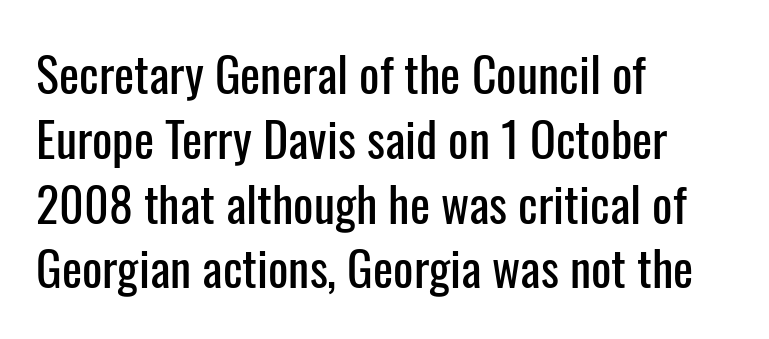
There is no visible air inserted between adjacent glyphs. The space between consecutive lines is moderate. Spacing verdict: proportional, widths tailored to each character. Do the letters lean? They stand straight. Note: no serifs on the glyphs.
